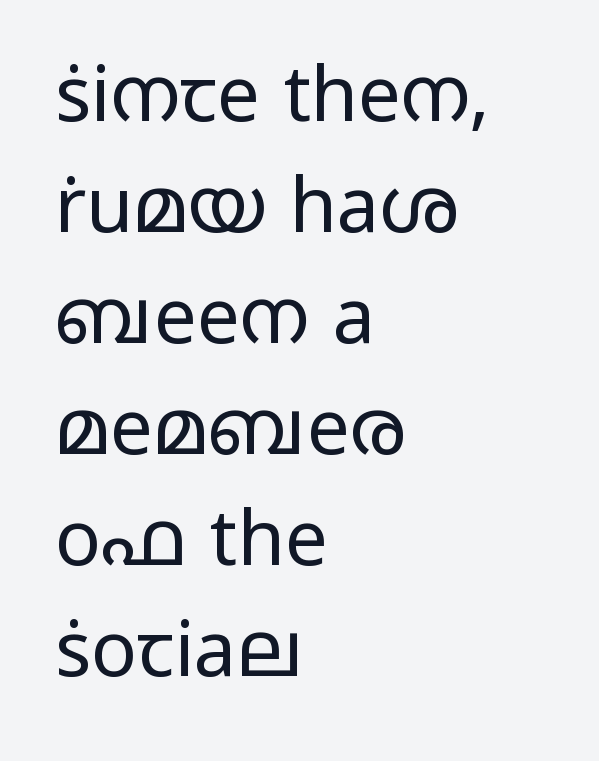
The image shows 76 px regular-weight, wide sans-serif type, upright; set left-aligned, normal line spacing (1.46x), normal letter spacing, not underlined; low stroke contrast and a medium x-height.
